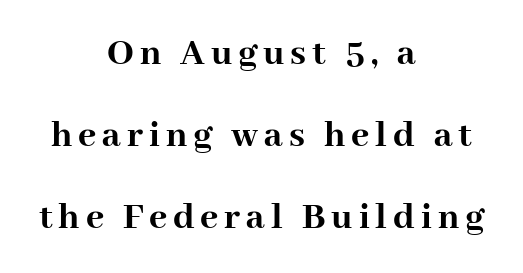
Q: Is the text bold? A: Yes.
Q: Is the text italic (slanted)? A: No, it is upright.
Q: Is the typeface a serif or a sans-serif typeface? A: Serif.
Q: Is the text underlined? A: No.
Q: How is the paragraph aligned? A: Centered.
Q: Is the spacing between lines tight, normal or loose? A: Loose.
Q: Width (condensed, normal, or wide)? A: Normal.
Q: Stroke contrast? A: High.
Q: x-height? A: Medium.
Q: Monospaced? A: No.
